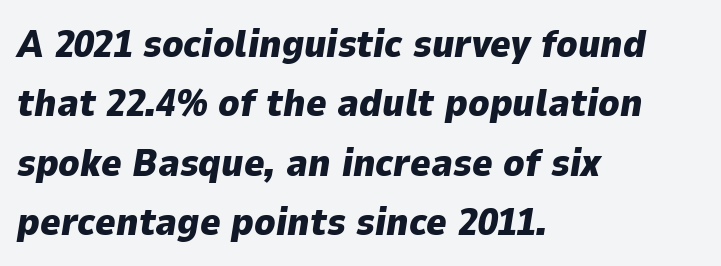
A clean baseline with only descenders dipping below it. Summary of weight: heavy, a full bold. The rendering uses natural spacing where letterforms have individual widths. It's the slanting kind of type.
